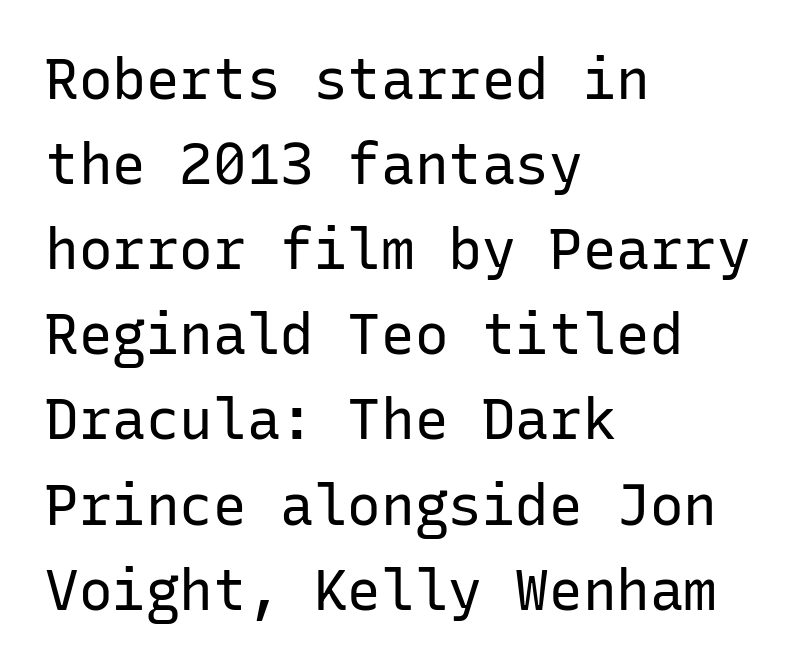
Q: Is the text bold? A: No.
Q: Is the text italic (slanted)? A: No, it is upright.
Q: Is the typeface a serif or a sans-serif typeface? A: Sans-serif.
Q: Is the text underlined? A: No.
Q: How is the paragraph aligned? A: Left-aligned.
Q: Is the spacing between letters normal or unusually wide? A: Normal.
Q: Is the spacing between lines tight, normal or loose? A: Normal.
Q: Width (condensed, normal, or wide)? A: Normal.
Q: Stroke contrast? A: Low.
Q: x-height? A: Medium.
Q: Monospaced? A: Yes.
